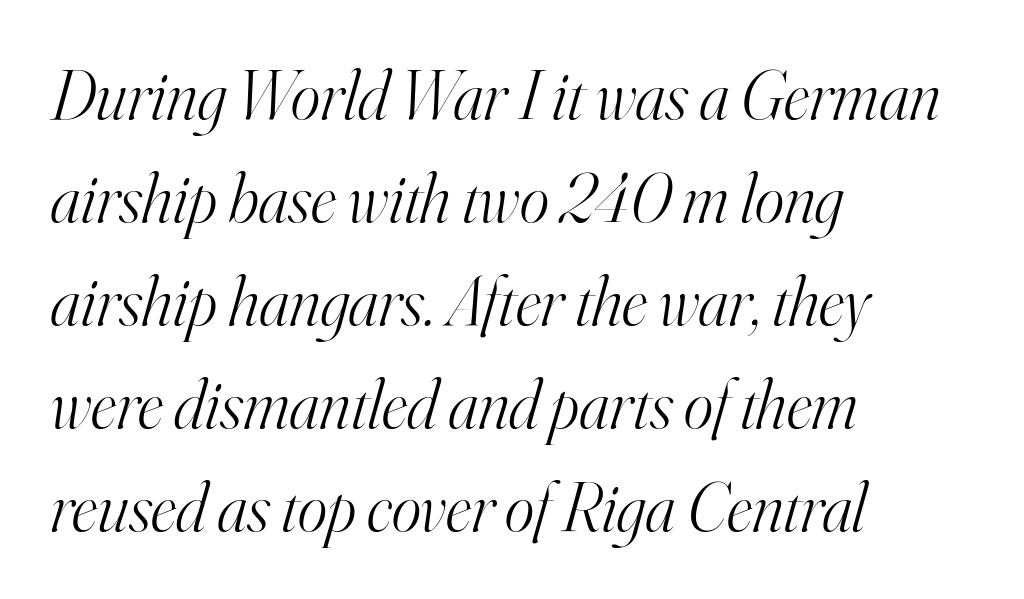
Q: Is the text bold? A: No.
Q: Is the text italic (slanted)? A: Yes, it leans right by about 16 degrees.
Q: Is the typeface a serif or a sans-serif typeface? A: Serif.
Q: Is the text underlined? A: No.
Q: How is the paragraph aligned? A: Left-aligned.
Q: Is the spacing between letters normal or unusually wide? A: Normal.
Q: Is the spacing between lines tight, normal or loose? A: Normal.
Q: Width (condensed, normal, or wide)? A: Normal.
Q: Stroke contrast? A: High.
Q: x-height? A: Small.
Q: Monospaced? A: No.
